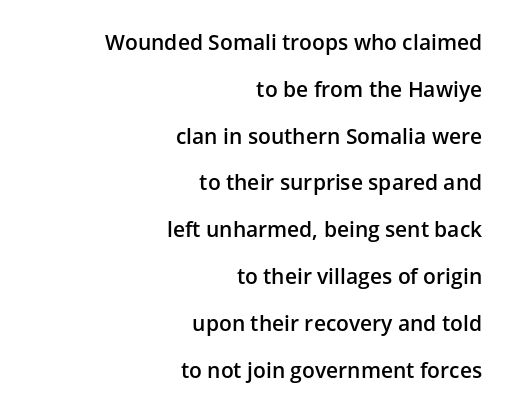
Letter spacing: default. Reading down the column, the eye jumps a long way to each next line. The baseline area is clear. Notice the strokes are somewhat thickened but not fully heavy: this is a semibold. Notice how the stems are strictly vertical — no italics here.
